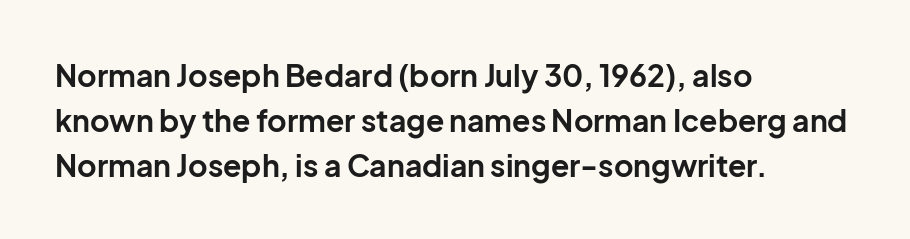
{"serif": "no", "italic": "no", "bold": "yes", "weight": "bold", "width": "normal", "stroke_contrast": "low", "x_height": "medium", "monospaced": "no", "underline": "no", "align": "left", "line_spacing": "normal", "line_spacing_ratio": 1.5, "letter_spacing": "normal", "letter_spacing_em": 0.0, "glyph_px": 30}
